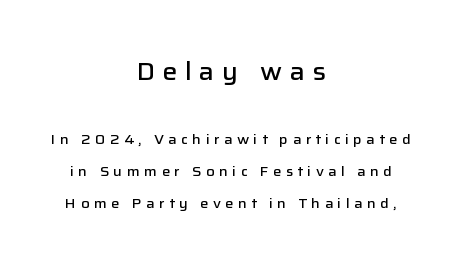
Q: Is the text bold? A: Semi-bold.
Q: Is the text italic (slanted)? A: No, it is upright.
Q: Is the text underlined? A: No.
Q: How is the paragraph aligned? A: Centered.
Q: Is the spacing between letters normal or unusually wide? A: Unusually wide.
Q: Is the spacing between lines tight, normal or loose? A: Loose.
Q: Which block of text is set in a larger size, the first (top) or the second (bottom)? A: The first (top) one.
